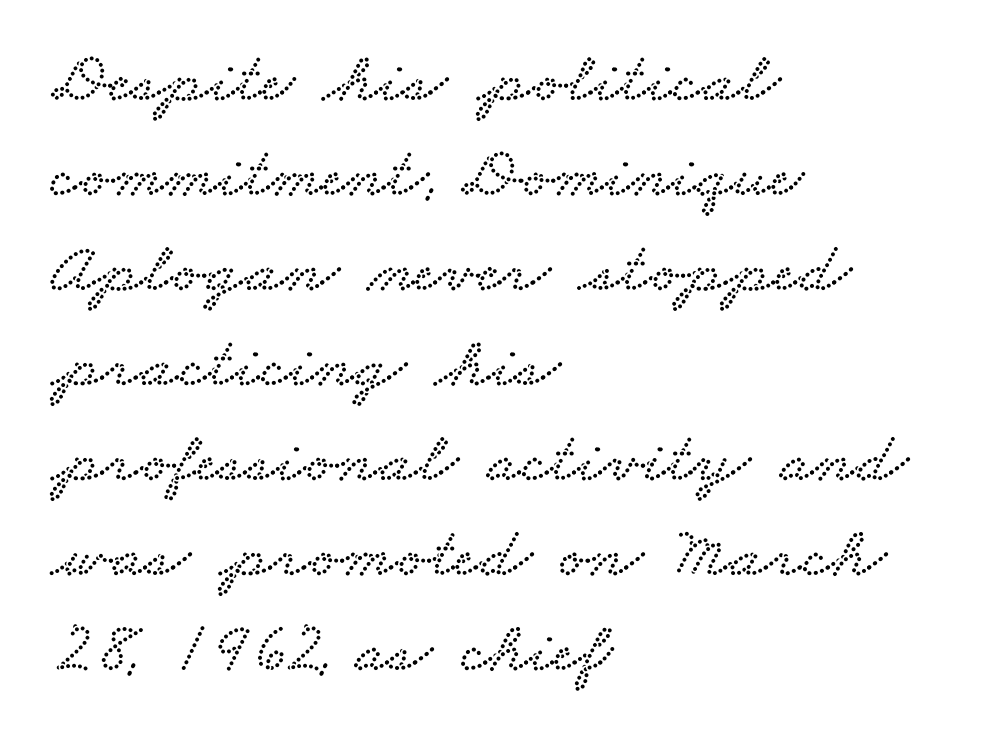
{"serif": "yes", "width": "wide", "stroke_contrast": "low", "x_height": "small", "monospaced": "no", "underline": "no", "align": "left", "line_spacing": "normal", "line_spacing_ratio": 1.32, "letter_spacing": "normal", "letter_spacing_em": 0.0, "glyph_px": 72}
